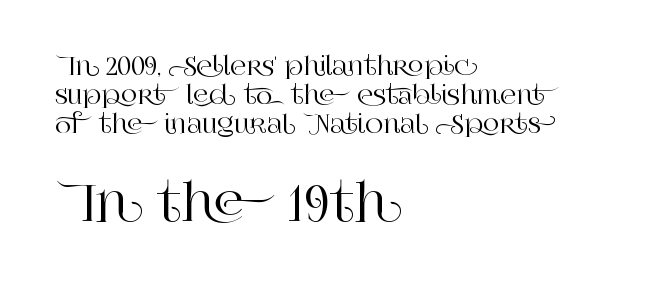
Looks like regular typesetting: each glyph gets only the width it needs. Letter spacing: default. The lettering holds an erect, upright posture throughout. Serifs: yes, visible at the terminals of the letterforms. The space directly below the letters is spotless. Line beginnings align vertically; line endings do not.
